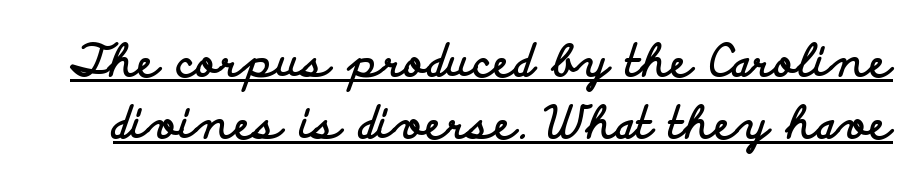
Q: Is the text bold? A: Yes.
Q: Is the text italic (slanted)? A: Yes.
Q: Is the typeface a serif or a sans-serif typeface? A: Sans-serif.
Q: Is the text underlined? A: Yes.
Q: Is the spacing between letters normal or unusually wide? A: Normal.
Q: Is the spacing between lines tight, normal or loose? A: Normal.
Q: Width (condensed, normal, or wide)? A: Wide.
Q: Stroke contrast? A: Low.
Q: x-height? A: Small.
Q: Monospaced? A: No.
